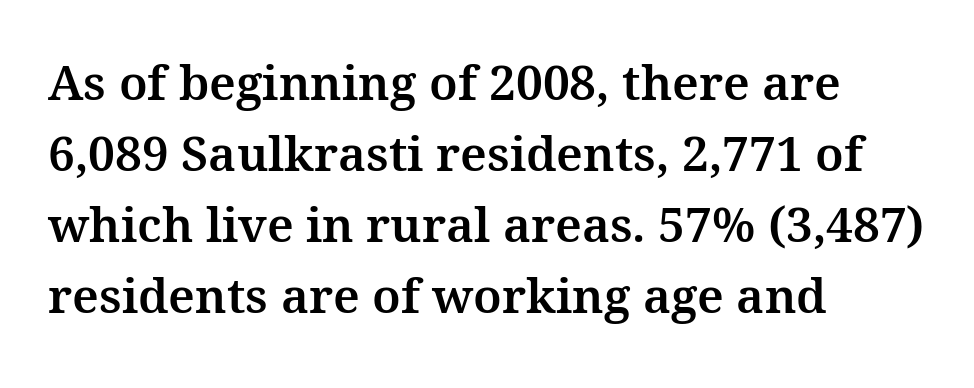
The type sits square on the baseline with zero lean. The designer left line spacing at the default. Plain, unruled lines of type. The setting favours the left margin, as ordinary paragraphs usually do.
